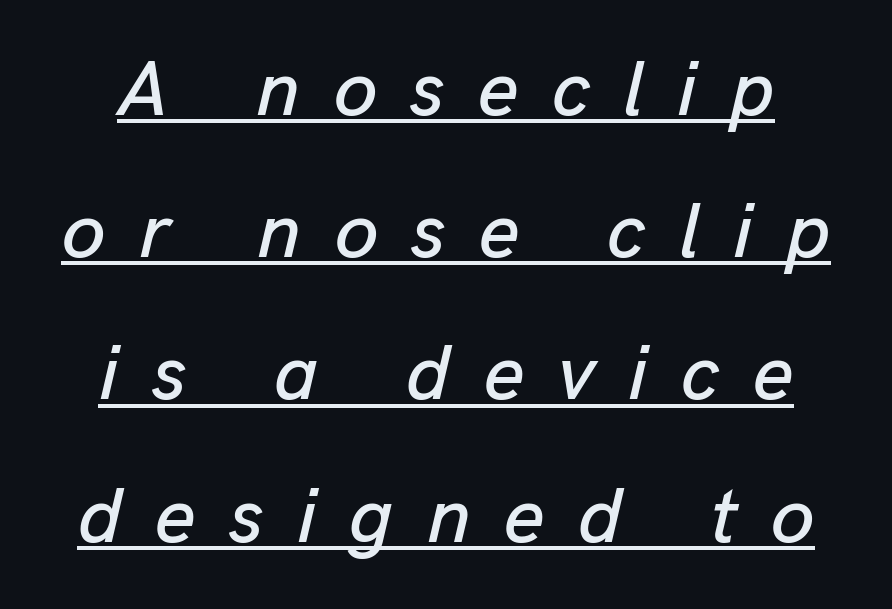
Q: Is the text italic (slanted)? A: Yes, it leans right by about 13 degrees.
Q: Is the text underlined? A: Yes.
Q: Is the spacing between letters normal or unusually wide? A: Unusually wide.
Q: Width (condensed, normal, or wide)? A: Normal.
Q: Stroke contrast? A: Low.
Q: x-height? A: Medium.
Q: Monospaced? A: No.
